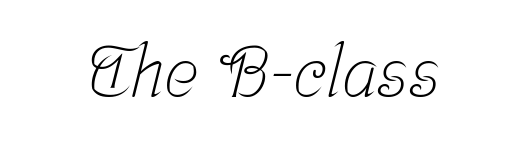
The image shows 72 px light, condensed serif type; set normal letter spacing, not underlined; low stroke contrast and a medium x-height.
